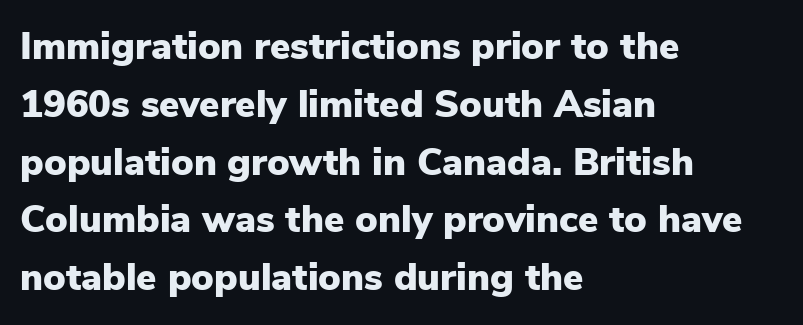
The image shows 38 px heavy sans-serif type, upright; set left-aligned, normal line spacing (1.52x), normal letter spacing, not underlined; low stroke contrast and a medium x-height.
